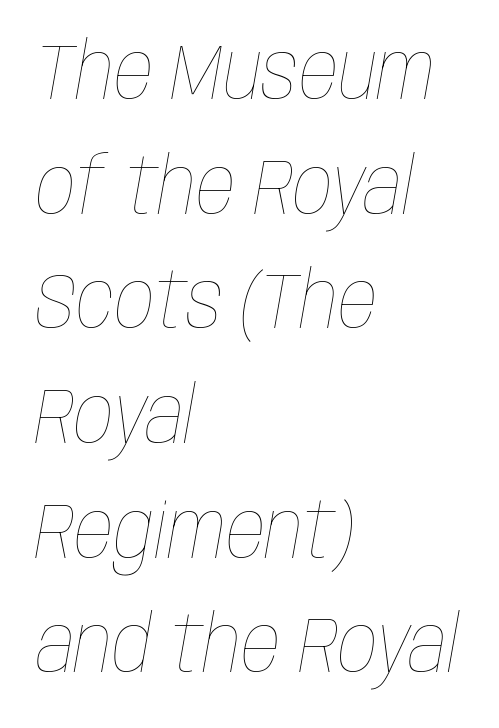
The image shows 78 px thin, condensed type, italic (leaning right); set left-aligned, normal line spacing (1.47x), normal letter spacing, not underlined; low stroke contrast and a large x-height.
